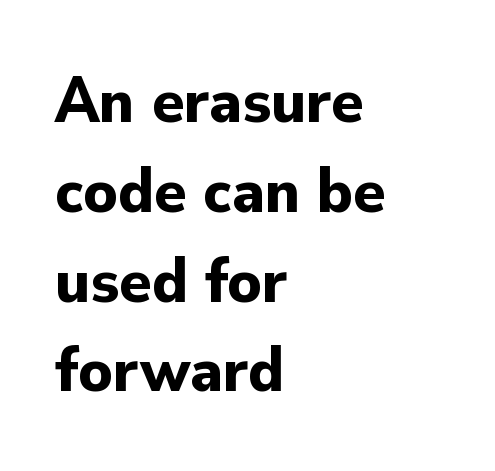
The image shows 66 px bold sans-serif type, upright; set left-aligned, normal line spacing (1.36x), normal letter spacing, not underlined; low stroke contrast and a small x-height.
